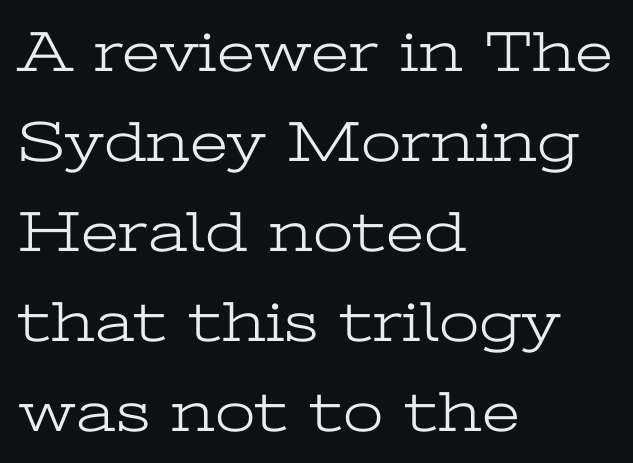
{"serif": "yes", "italic": "no", "bold": "no", "weight": "light", "width": "wide", "stroke_contrast": "low", "x_height": "medium", "monospaced": "no", "underline": "no", "align": "left", "line_spacing": "normal", "line_spacing_ratio": 1.55, "letter_spacing": "normal", "letter_spacing_em": 0.0, "glyph_px": 58}
